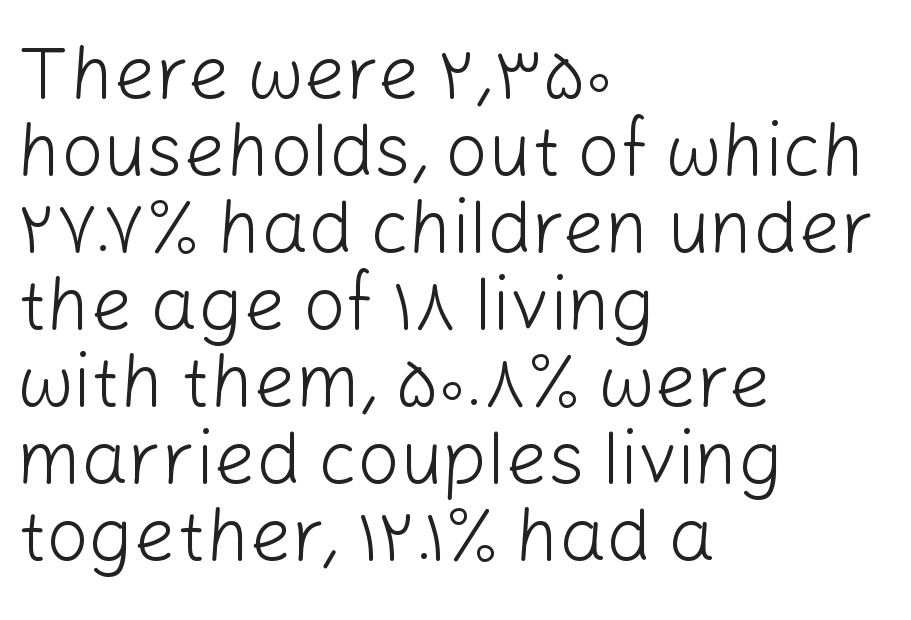
The image shows 74 px light sans-serif type, upright; set left-aligned, tight line spacing (1.04x), normal letter spacing, not underlined; low stroke contrast and a medium x-height.
